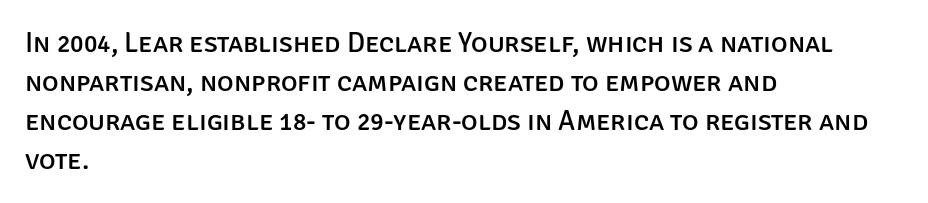
The image shows 28 px sans-serif type, upright; set left-aligned, normal line spacing (1.39x), normal letter spacing, not underlined; low stroke contrast and a large x-height.
